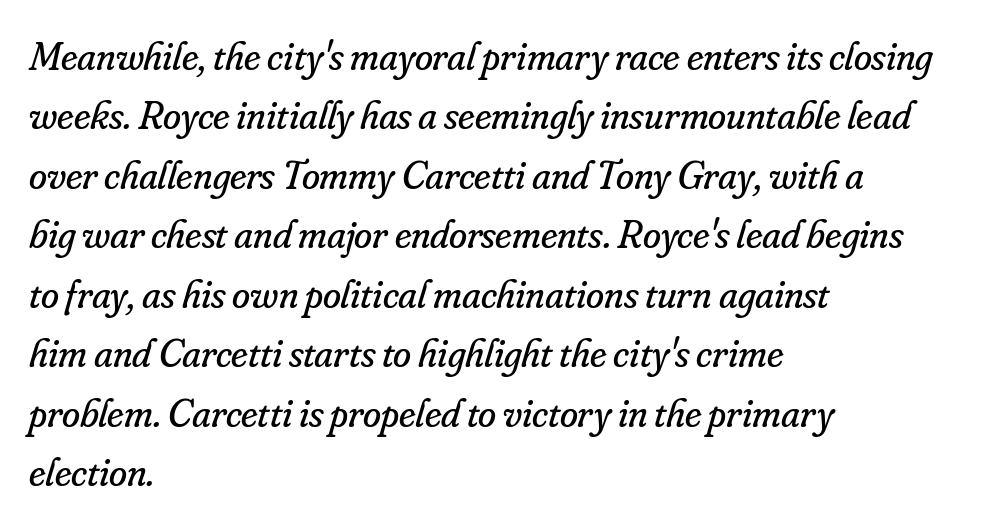
Look at the tracking — it's just the regular setting, nothing added. Would a proofreader flag this as italicized? Yes. The face looks like a standard text weight, possibly lighter. Check where the strokes stop: tiny serifs finish them off. The vertical gap from one line to the next is medium.
